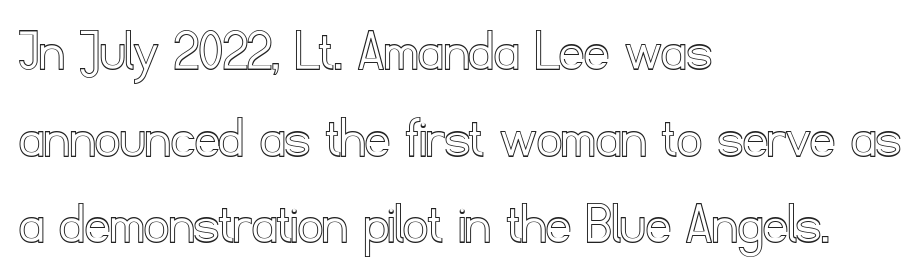
{"italic": "no", "width": "normal", "x_height": "small", "monospaced": "no", "underline": "no", "align": "left", "line_spacing": "normal", "line_spacing_ratio": 1.42, "letter_spacing": "normal", "letter_spacing_em": 0.0, "glyph_px": 61}
